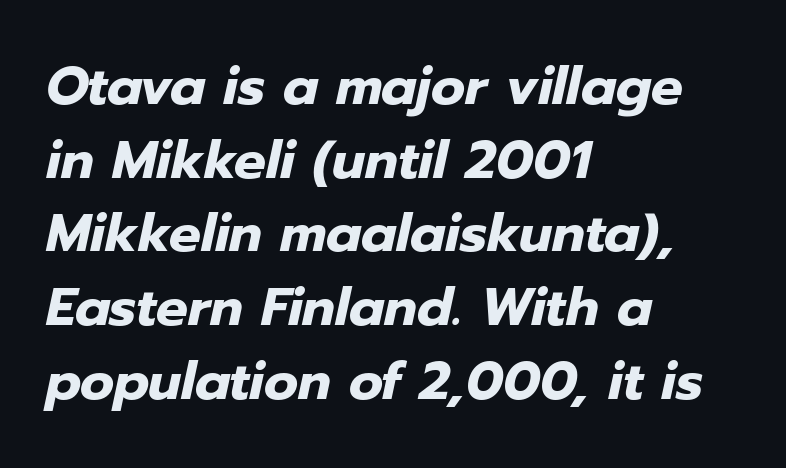
Slanted lettering throughout. A bare baseline throughout the passage. Nobody touched the tracking dial on this one. Emphasis by weight is at full strength: bold. The lines sit at an ordinary, default distance from one another. Here the designer chose a conventional face with non-uniform glyph widths.
